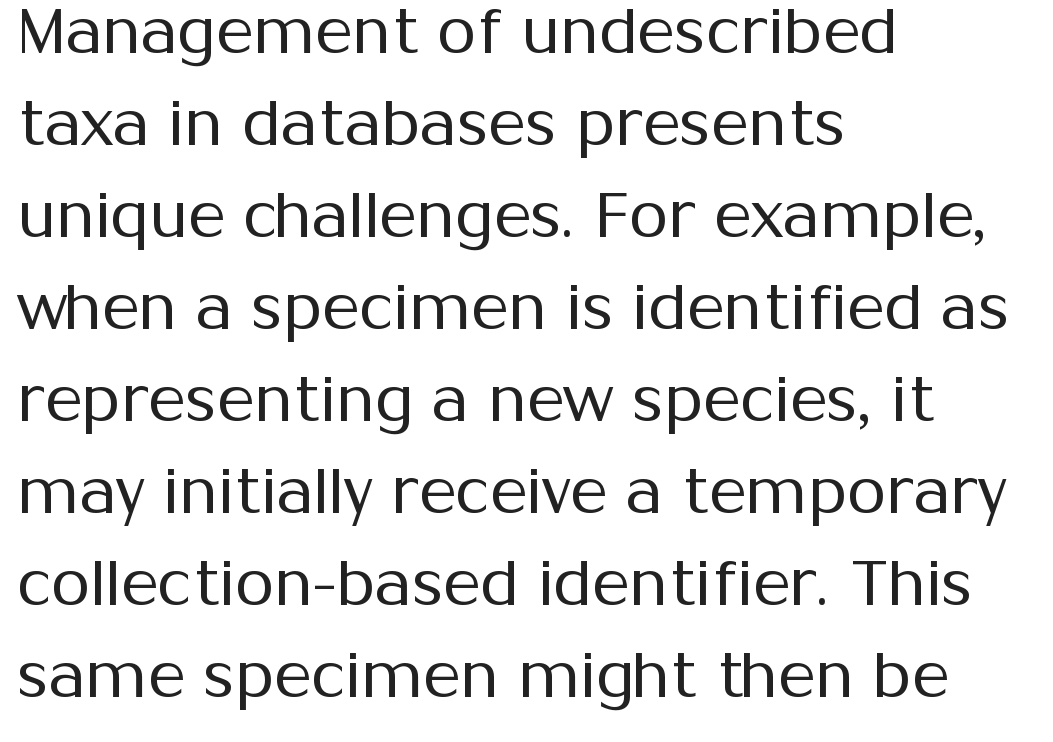
The image shows 63 px regular-weight sans-serif type, upright; set left-aligned, normal line spacing (1.46x), normal letter spacing, not underlined; medium stroke contrast and a medium x-height.
